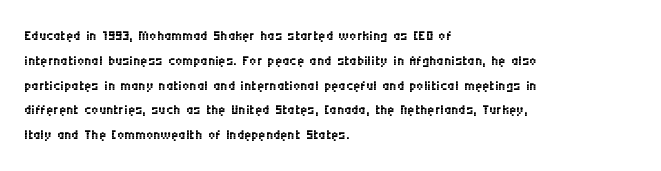
Each stroke keeps to a modest, everyday thickness or less. The type is set solid horizontally, with unmodified tracking. Italic: no, the glyphs are upright roman. In CSS terms this would be text-align: left.
